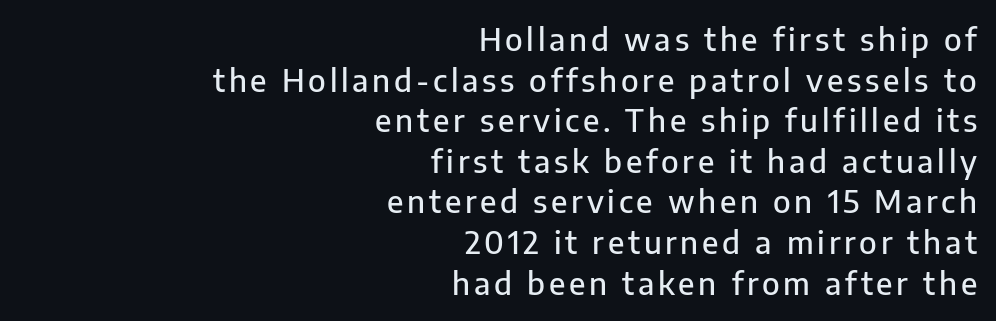
{"serif": "no", "italic": "no", "width": "normal", "stroke_contrast": "low", "x_height": "medium", "monospaced": "no", "underline": "no", "align": "right", "line_spacing": "normal", "line_spacing_ratio": 1.31, "glyph_px": 31}
